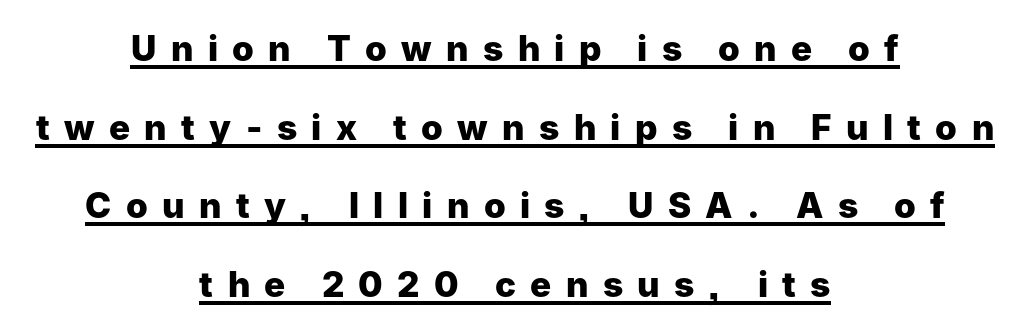
{"serif": "no", "italic": "no", "bold": "yes", "weight": "heavy", "width": "normal", "stroke_contrast": "low", "x_height": "medium", "monospaced": "no", "underline": "yes", "align": "center", "line_spacing": "loose", "line_spacing_ratio": 2.25, "letter_spacing": "wide", "letter_spacing_em": 0.41, "glyph_px": 35}
